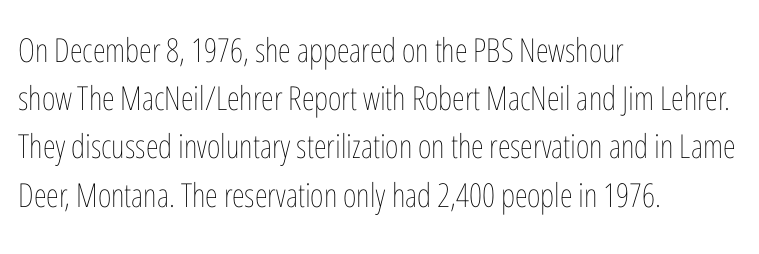
Tracking here is standard; glyphs follow each other at the usual distance. The strip under each line holds only bare page. Designer's note — italics off, roman on. The rendering uses a moderate line-height, typical for paragraphs.
